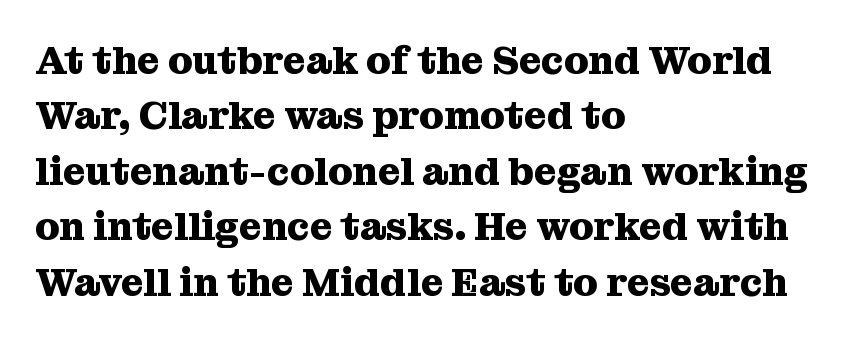
{"serif": "yes", "italic": "no", "bold": "yes", "weight": "heavy", "width": "normal", "stroke_contrast": "medium", "x_height": "medium", "monospaced": "no", "underline": "no", "align": "left", "line_spacing": "normal", "line_spacing_ratio": 1.42, "letter_spacing": "normal", "letter_spacing_em": 0.0, "glyph_px": 39}
